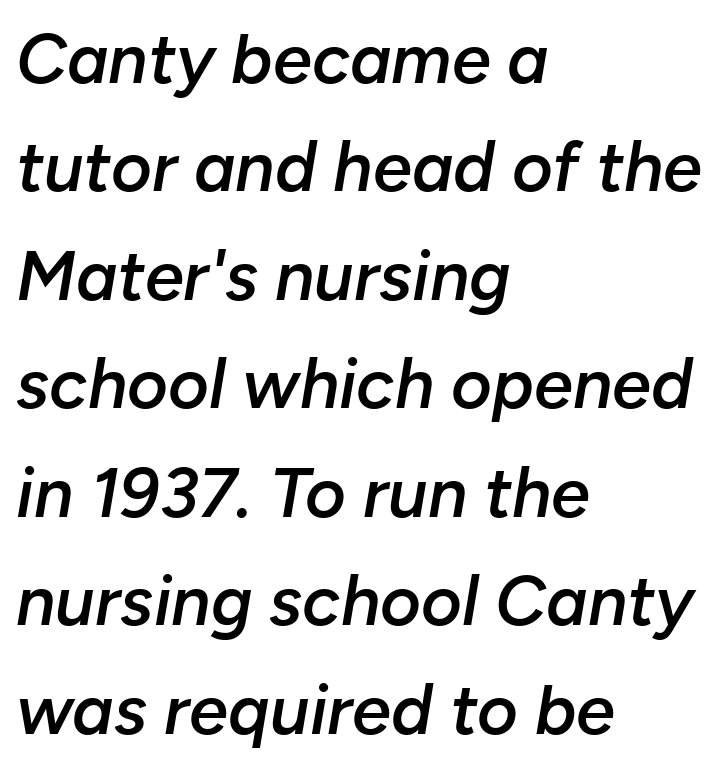
The image shows 70 px semibold type, italic (leaning right); set left-aligned, normal line spacing (1.55x), normal letter spacing, not underlined; low stroke contrast and a medium x-height.
